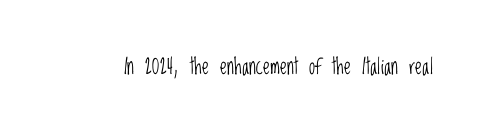
{"italic": "no", "bold": "no", "underline": "no", "letter_spacing": "normal", "letter_spacing_em": 0.0, "glyph_px": 22}
